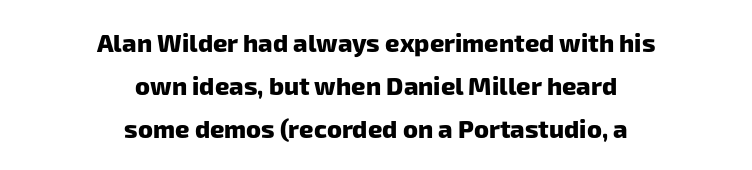
{"bold": "yes", "underline": "no", "align": "center", "line_spacing_ratio": 1.73, "letter_spacing": "normal", "letter_spacing_em": 0.0, "glyph_px": 25}
